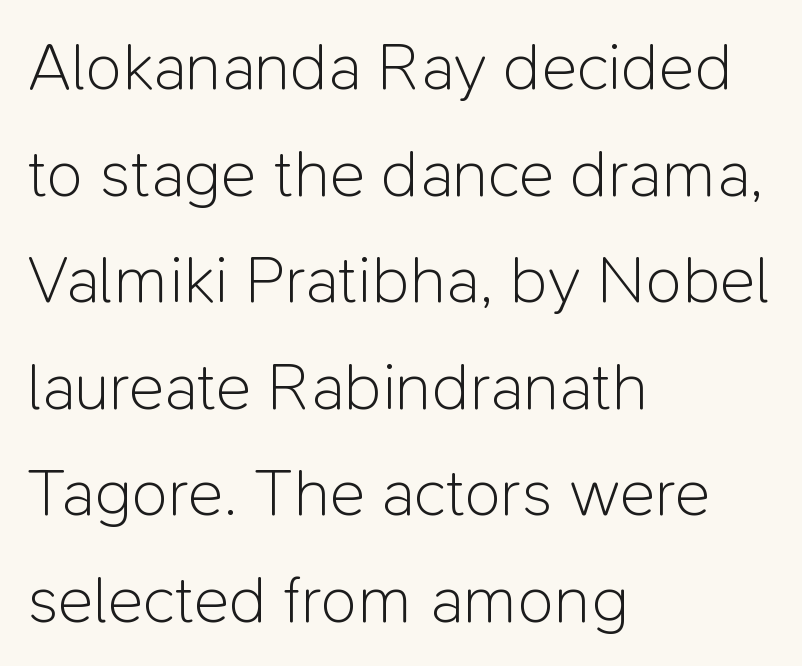
The image shows 67 px light sans-serif type, upright; set left-aligned, normal line spacing (1.59x), normal letter spacing, not underlined; low stroke contrast and a medium x-height.
